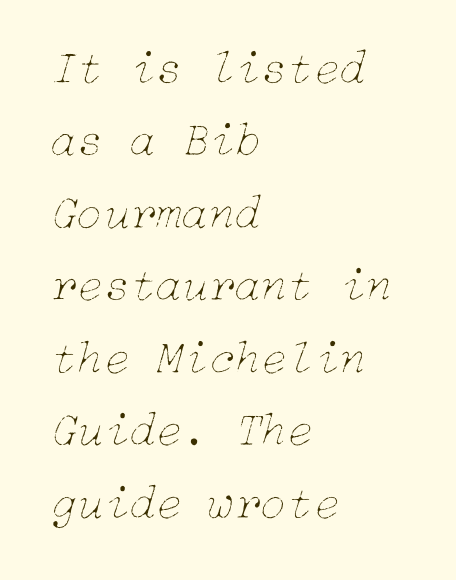
Q: Is the text bold? A: No.
Q: Is the text italic (slanted)? A: Yes, it leans right by about 15 degrees.
Q: Is the text underlined? A: No.
Q: How is the paragraph aligned? A: Left-aligned.
Q: Is the spacing between letters normal or unusually wide? A: Normal.
Q: Is the spacing between lines tight, normal or loose? A: Normal.
Q: Width (condensed, normal, or wide)? A: Normal.
Q: Stroke contrast? A: Low.
Q: x-height? A: Medium.
